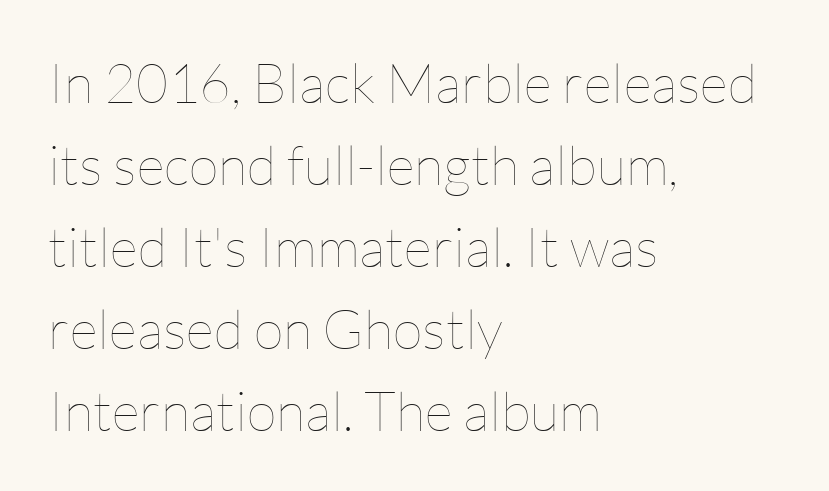
All the whitespace from short lines collects on the right. The rendering uses natural spacing where letterforms have individual widths. If you drew a line through each stem, it would be perfectly vertical. This reads as an unemphasized weight, regular at the heaviest. Nothing unusual about the tracking: characters are spaced as the font intends.
